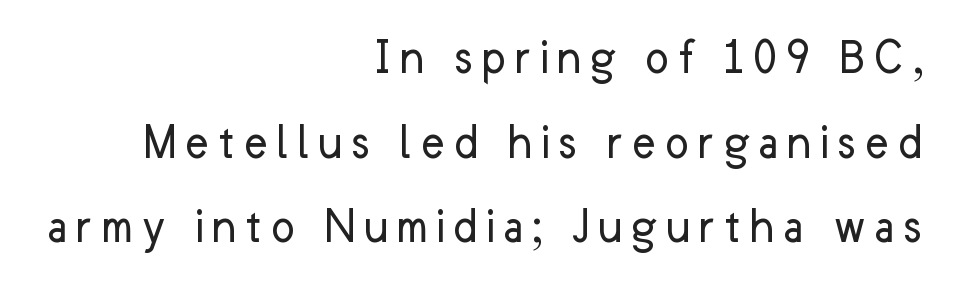
Q: Is the text bold? A: No.
Q: Is the text italic (slanted)? A: No, it is upright.
Q: Is the typeface a serif or a sans-serif typeface? A: Sans-serif.
Q: Is the text underlined? A: No.
Q: How is the paragraph aligned? A: Right-aligned.
Q: Is the spacing between lines tight, normal or loose? A: Normal.
Q: Width (condensed, normal, or wide)? A: Normal.
Q: Stroke contrast? A: Low.
Q: x-height? A: Medium.
Q: Monospaced? A: No.
